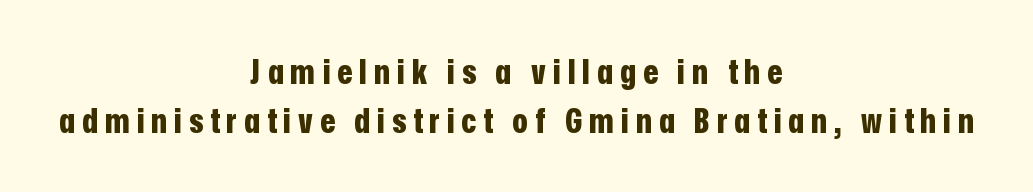
Q: Is the text bold? A: Yes.
Q: Is the text italic (slanted)? A: No, it is upright.
Q: Is the typeface a serif or a sans-serif typeface? A: Sans-serif.
Q: Is the text underlined? A: No.
Q: How is the paragraph aligned? A: Centered.
Q: Is the spacing between letters normal or unusually wide? A: Unusually wide.
Q: Is the spacing between lines tight, normal or loose? A: Normal.
Q: Width (condensed, normal, or wide)? A: Condensed.
Q: Stroke contrast? A: Low.
Q: x-height? A: Medium.
Q: Monospaced? A: No.
